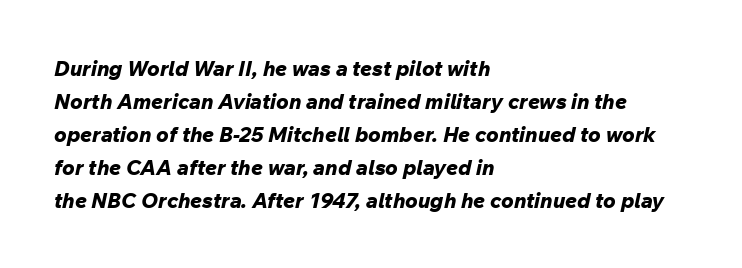
{"italic": "yes", "lean": "right", "slant_degrees": 12, "bold": "yes", "underline": "no", "align": "left", "line_spacing": "normal", "line_spacing_ratio": 1.57, "letter_spacing": "normal", "letter_spacing_em": 0.0, "glyph_px": 21}
